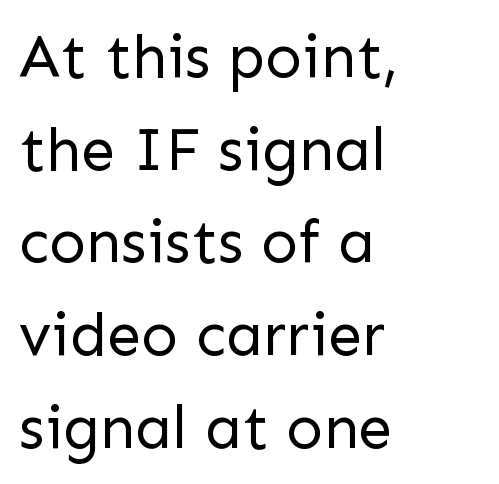
Type style note: lacks serifs. Do the characters align in a grid? No, the font is proportional. Weight: in the light-to-regular range. What stands out about the letter spacing? Nothing — it is the standard amount.
